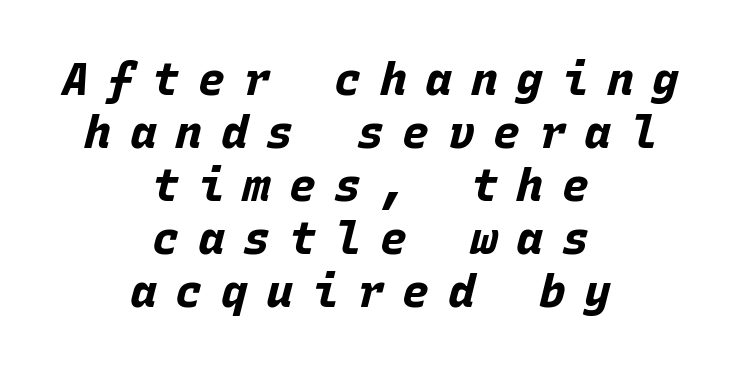
Q: Is the text bold? A: Yes.
Q: Is the text italic (slanted)? A: Yes, it leans right by about 15 degrees.
Q: Is the text underlined? A: No.
Q: How is the paragraph aligned? A: Centered.
Q: Is the spacing between letters normal or unusually wide? A: Unusually wide.
Q: Width (condensed, normal, or wide)? A: Normal.
Q: Stroke contrast? A: Low.
Q: x-height? A: Large.
Q: Monospaced? A: Yes.
